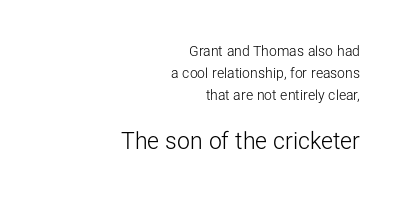
The letterforms sit shoulder to shoulder at normal distance. Each line ends at the same right margin while the left side varies. Interline gaps are of average width in this sample. The characters are drawn with everyday or finer stroke widths. The letters in the lower block stand taller than those in the block above. Descender tails drop into unmarked territory.
